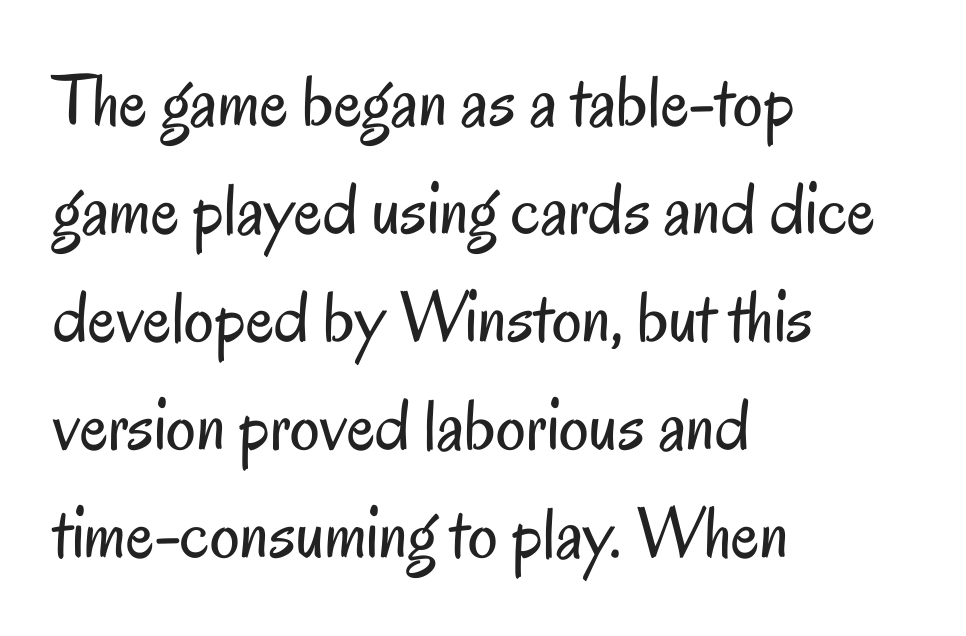
{"serif": "no", "italic": "no", "bold": "no", "weight": "regular", "width": "condensed", "stroke_contrast": "low", "x_height": "small", "monospaced": "no", "underline": "no", "align": "left", "line_spacing": "normal", "line_spacing_ratio": 1.46, "letter_spacing": "normal", "letter_spacing_em": 0.0, "glyph_px": 74}
